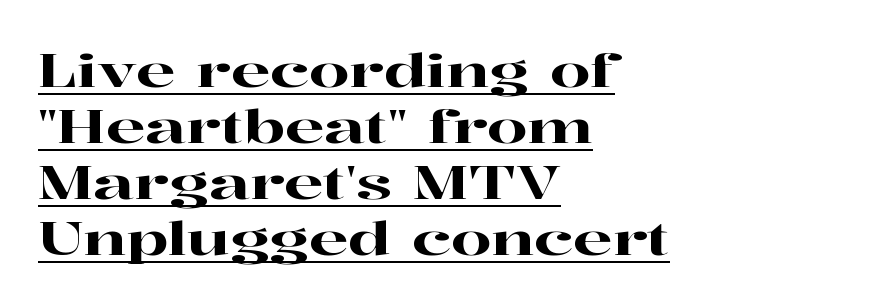
{"serif": "yes", "italic": "no", "width": "wide", "stroke_contrast": "high", "x_height": "medium", "monospaced": "no", "underline": "yes", "align": "left", "line_spacing_ratio": 1.22, "letter_spacing": "normal", "letter_spacing_em": 0.0, "glyph_px": 46}
